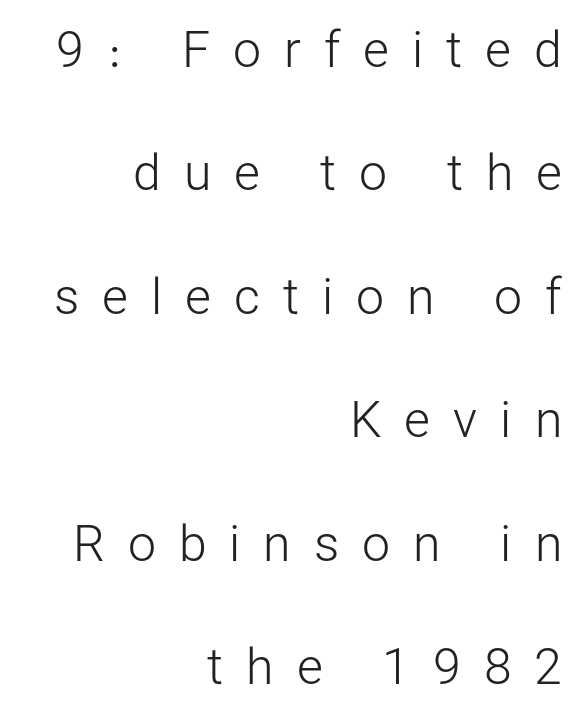
The paragraph shown leans on its right margin. Here the designer chose a conventional face with non-uniform glyph widths. Ink coverage per letter is moderate at most. The area under the type is left untouched. Notice how the stems are strictly vertical — no italics here.
